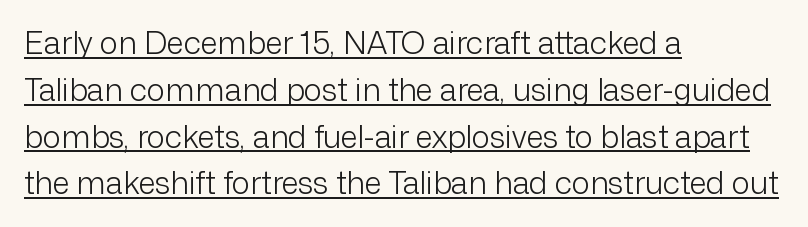
The image shows 31 px light sans-serif type, upright; set left-aligned, normal line spacing (1.51x), normal letter spacing, underlined; low stroke contrast and a medium x-height.
